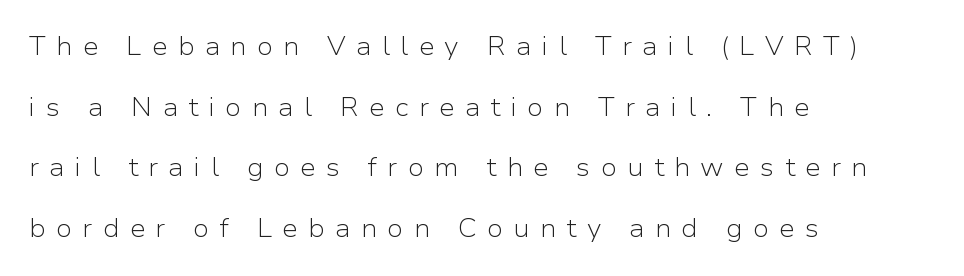
{"italic": "no", "bold": "no", "underline": "no", "align": "left", "line_spacing": "loose", "line_spacing_ratio": 2.43, "letter_spacing": "wide", "letter_spacing_em": 0.42, "glyph_px": 25}
